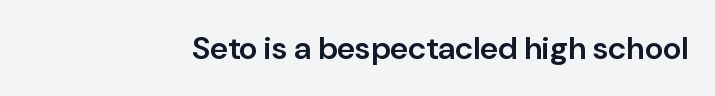
{"serif": "no", "italic": "no", "bold": "semi", "weight": "semibold", "width": "normal", "stroke_contrast": "low", "x_height": "medium", "monospaced": "no", "underline": "no", "letter_spacing": "normal", "letter_spacing_em": 0.0, "glyph_px": 32}
